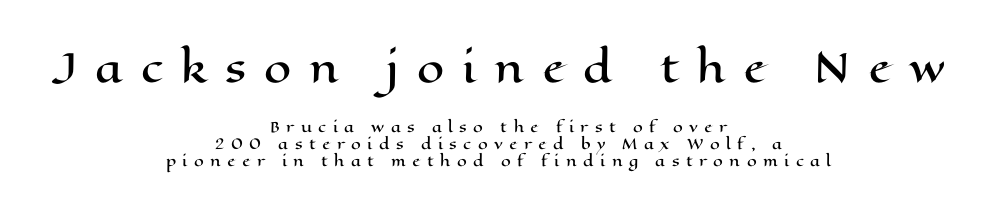
{"italic": "no", "width": "wide", "stroke_contrast": "high", "x_height": "medium", "monospaced": "no", "underline": "no", "align": "center", "line_spacing_ratio": 1.24, "letter_spacing": "wide", "letter_spacing_em": 0.46, "larger_block": "first", "size_ratio": 2.79, "glyph_px": 39}
